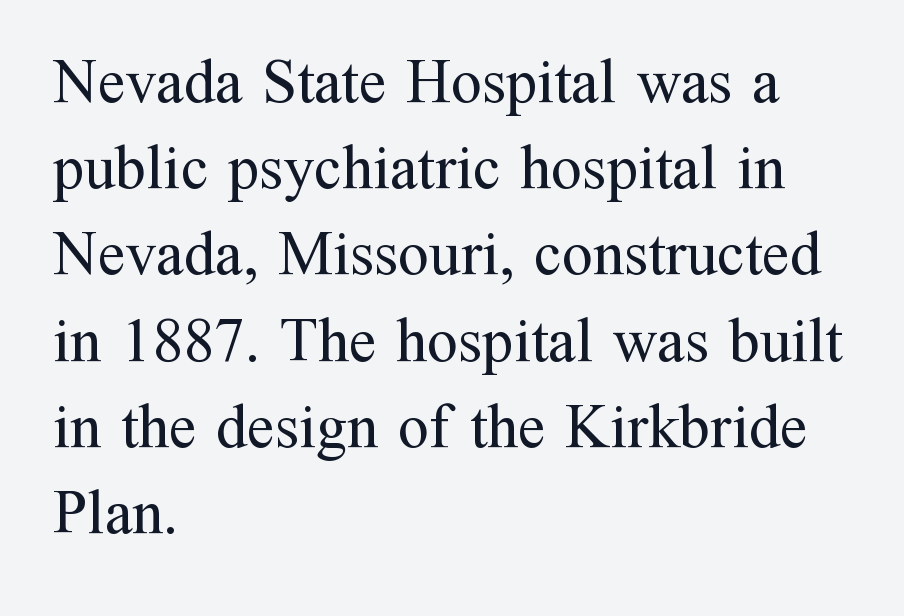
{"serif": "yes", "italic": "no", "bold": "no", "weight": "regular", "width": "normal", "stroke_contrast": "medium", "x_height": "medium", "monospaced": "no", "underline": "no", "align": "left", "line_spacing": "normal", "line_spacing_ratio": 1.39, "letter_spacing": "normal", "letter_spacing_em": 0.0, "glyph_px": 62}
